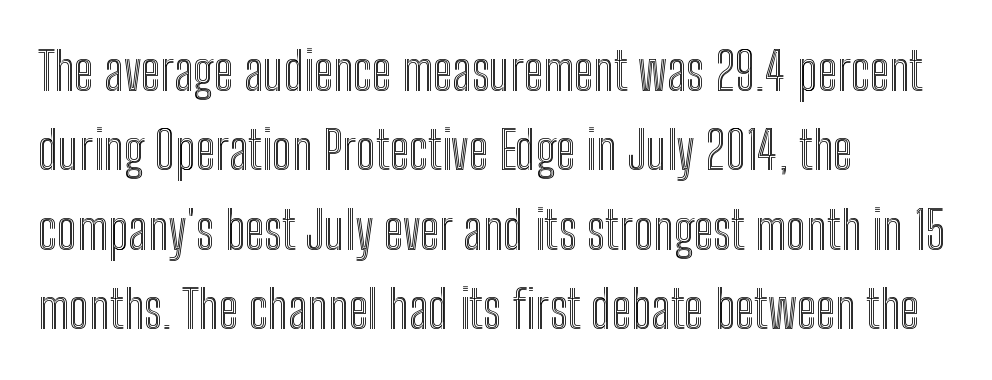
The face used here is proportionally spaced, like ordinary book or web type. What's the leading like? Ordinary, nothing unusual. Every row of glyphs begins at an identical x-position on the left. The gaps between neighbouring characters are ordinary and unremarkable. Ascenders rise straight up at ninety degrees.
